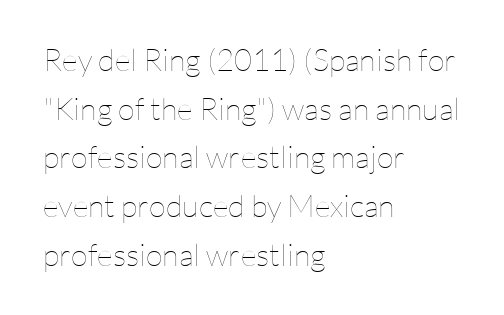
The strokes carry an ordinary text weight at most. The letters advance in unequal steps, a hallmark of proportional type. Each new line begins a customary step beneath the previous one. There is no visible air inserted between adjacent glyphs. Nope, not italic — everything's standing straight. Alignment: flush left.
